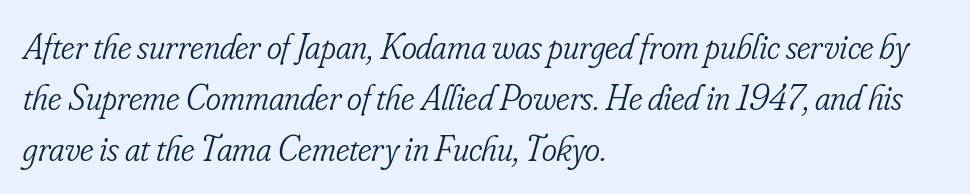
Q: Is the text bold? A: No.
Q: Is the text italic (slanted)? A: Yes, it leans right by about 16 degrees.
Q: Is the typeface a serif or a sans-serif typeface? A: Serif.
Q: Is the text underlined? A: No.
Q: How is the paragraph aligned? A: Left-aligned.
Q: Is the spacing between letters normal or unusually wide? A: Normal.
Q: Is the spacing between lines tight, normal or loose? A: Normal.
Q: Width (condensed, normal, or wide)? A: Condensed.
Q: Stroke contrast? A: Low.
Q: x-height? A: Small.
Q: Monospaced? A: No.
